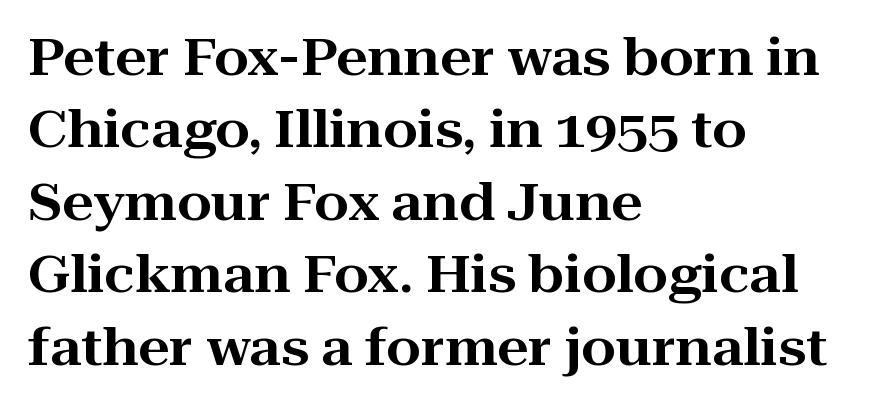
{"serif": "yes", "italic": "no", "width": "wide", "stroke_contrast": "high", "x_height": "medium", "monospaced": "no", "underline": "no", "align": "left", "line_spacing": "normal", "line_spacing_ratio": 1.45, "letter_spacing": "normal", "letter_spacing_em": 0.0, "glyph_px": 50}
